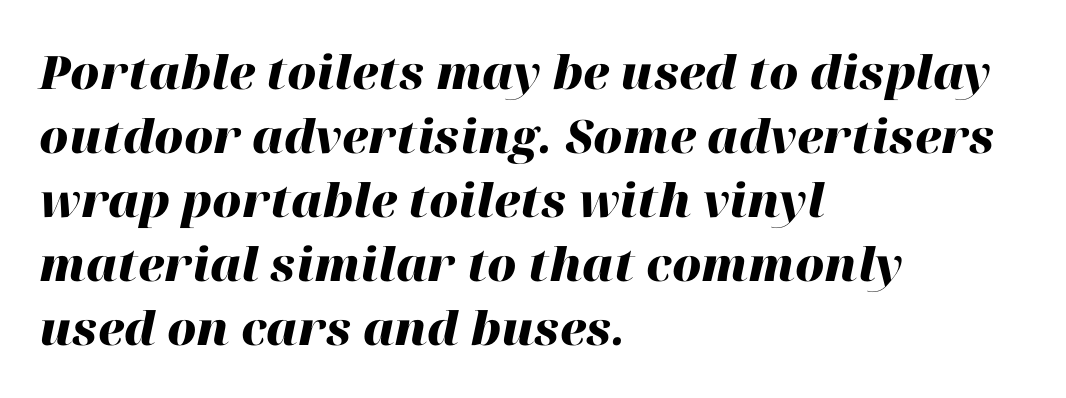
{"italic": "yes", "lean": "right", "slant_degrees": 12, "bold": "yes", "weight": "heavy", "width": "normal", "stroke_contrast": "high", "x_height": "medium", "monospaced": "no", "underline": "no", "align": "left", "line_spacing": "normal", "line_spacing_ratio": 1.39, "letter_spacing": "normal", "letter_spacing_em": 0.0, "glyph_px": 46}
